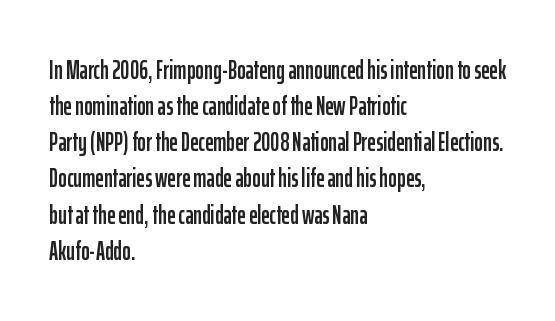
A typesetter would mark this as roman, not italic. Every row of glyphs begins at an identical x-position on the left. Descenders are the only things crossing below the line. Horizontal bands of white between lines are of average thickness.
